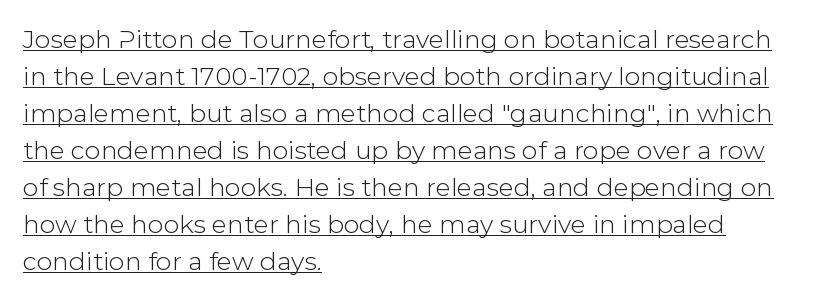
Q: Is the text italic (slanted)? A: No, it is upright.
Q: Is the text underlined? A: Yes.
Q: How is the paragraph aligned? A: Left-aligned.
Q: Is the spacing between letters normal or unusually wide? A: Normal.
Q: Is the spacing between lines tight, normal or loose? A: Normal.
